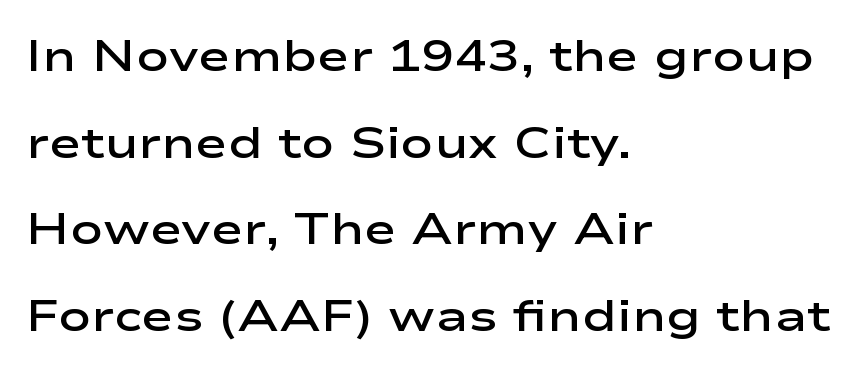
{"serif": "no", "italic": "no", "bold": "semi", "weight": "semibold", "width": "wide", "stroke_contrast": "low", "x_height": "medium", "monospaced": "no", "underline": "no", "align": "left", "line_spacing": "loose", "line_spacing_ratio": 1.97, "letter_spacing": "normal", "letter_spacing_em": 0.0, "glyph_px": 44}
